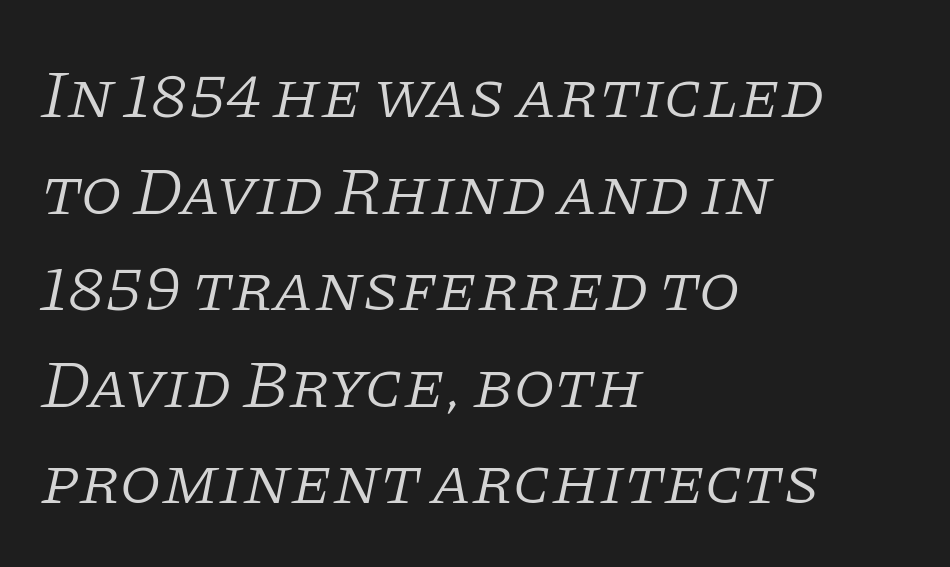
{"serif": "yes", "italic": "yes", "lean": "right", "slant_degrees": 11, "bold": "no", "weight": "light", "width": "normal", "stroke_contrast": "low", "x_height": "large", "monospaced": "no", "underline": "no", "align": "left", "line_spacing": "normal", "line_spacing_ratio": 1.42, "letter_spacing": "normal", "letter_spacing_em": 0.0, "glyph_px": 68}
